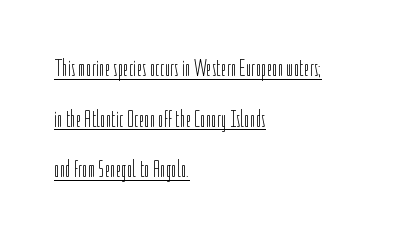
{"italic": "no", "bold": "no", "underline": "yes", "align": "left", "line_spacing": "loose", "line_spacing_ratio": 2.11, "letter_spacing": "normal", "letter_spacing_em": 0.0, "glyph_px": 24}
